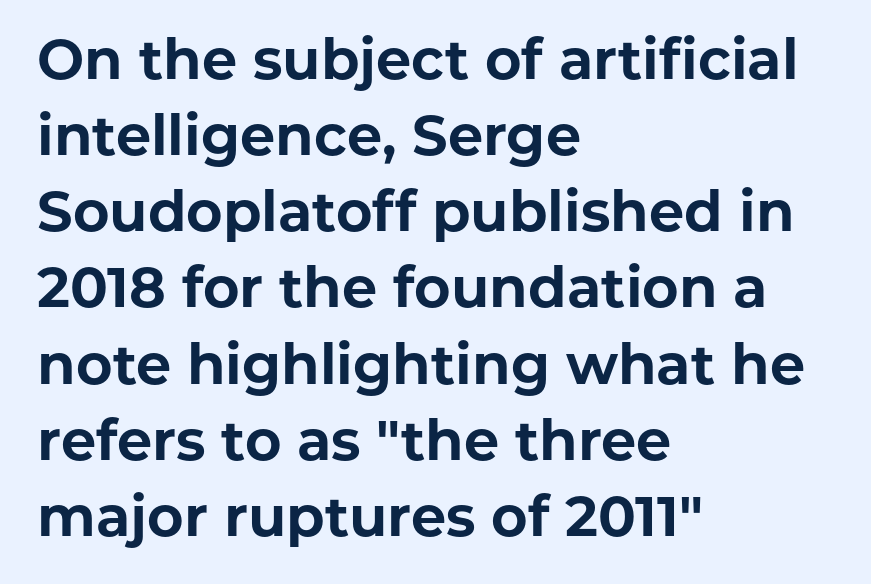
Q: Is the text bold? A: Yes.
Q: Is the text italic (slanted)? A: No, it is upright.
Q: Is the typeface a serif or a sans-serif typeface? A: Sans-serif.
Q: Is the text underlined? A: No.
Q: How is the paragraph aligned? A: Left-aligned.
Q: Is the spacing between letters normal or unusually wide? A: Normal.
Q: Is the spacing between lines tight, normal or loose? A: Normal.
Q: Width (condensed, normal, or wide)? A: Normal.
Q: Stroke contrast? A: Low.
Q: x-height? A: Medium.
Q: Monospaced? A: No.
